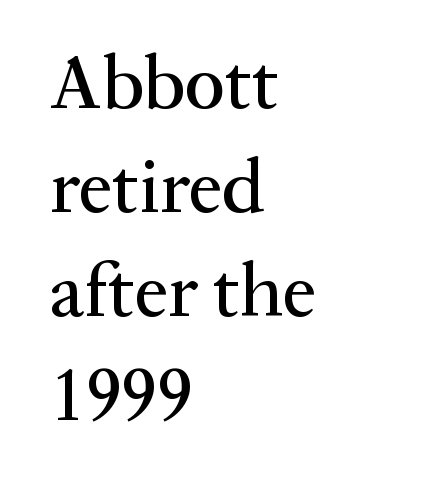
The image shows 76 px serif type, upright; set left-aligned, normal line spacing (1.37x), normal letter spacing, not underlined; medium stroke contrast and a medium x-height.
